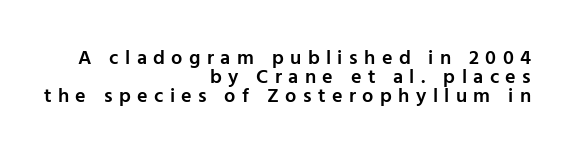
The image shows 20 px text type, upright; set right-aligned, tight line spacing (0.96x), unusually wide letter spacing (+0.32 em), not underlined.
